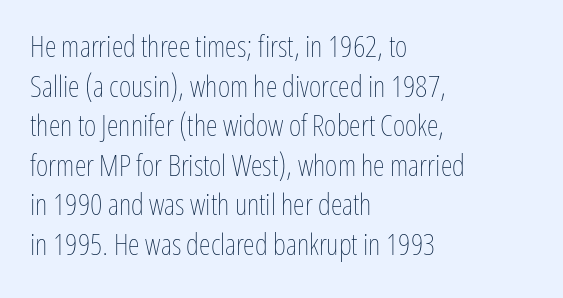
Q: Is the text bold? A: No.
Q: Is the text italic (slanted)? A: No, it is upright.
Q: Is the text underlined? A: No.
Q: How is the paragraph aligned? A: Left-aligned.
Q: Is the spacing between letters normal or unusually wide? A: Normal.
Q: Is the spacing between lines tight, normal or loose? A: Normal.
Q: Width (condensed, normal, or wide)? A: Condensed.
Q: Stroke contrast? A: Low.
Q: x-height? A: Medium.
Q: Monospaced? A: No.
